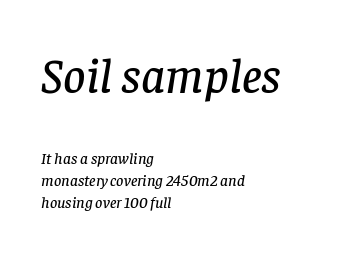
Q: Is the text italic (slanted)? A: Yes, it leans right by about 8 degrees.
Q: Is the typeface a serif or a sans-serif typeface? A: Serif.
Q: Is the text underlined? A: No.
Q: How is the paragraph aligned? A: Left-aligned.
Q: Is the spacing between letters normal or unusually wide? A: Normal.
Q: Is the spacing between lines tight, normal or loose? A: Normal.
Q: Which block of text is set in a larger size, the first (top) or the second (bottom)? A: The first (top) one.
Q: Width (condensed, normal, or wide)? A: Normal.
Q: Stroke contrast? A: Low.
Q: x-height? A: Large.
Q: Monospaced? A: No.
